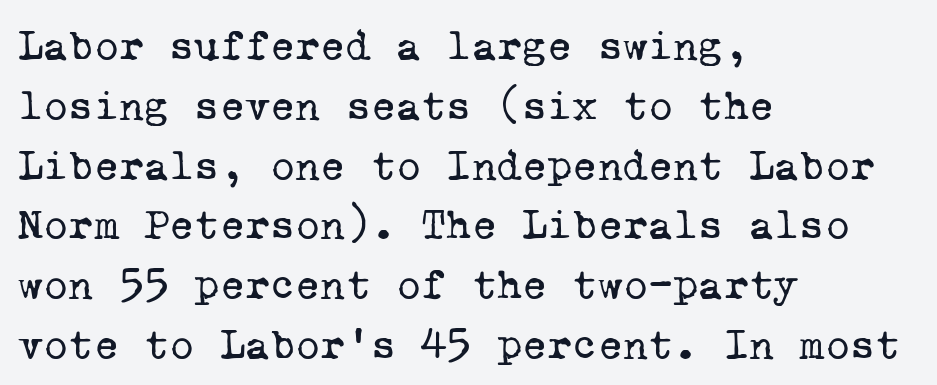
{"serif": "yes", "bold": "no", "weight": "regular", "width": "normal", "stroke_contrast": "low", "x_height": "medium", "monospaced": "yes", "underline": "no", "align": "left", "line_spacing": "normal", "line_spacing_ratio": 1.39, "letter_spacing": "normal", "letter_spacing_em": 0.0, "glyph_px": 43}
